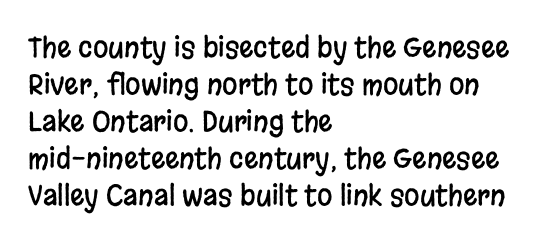
Q: Is the text italic (slanted)? A: No, it is upright.
Q: Is the typeface a serif or a sans-serif typeface? A: Sans-serif.
Q: Is the text underlined? A: No.
Q: How is the paragraph aligned? A: Left-aligned.
Q: Is the spacing between letters normal or unusually wide? A: Normal.
Q: Is the spacing between lines tight, normal or loose? A: Normal.
Q: Width (condensed, normal, or wide)? A: Condensed.
Q: Stroke contrast? A: Low.
Q: x-height? A: Large.
Q: Monospaced? A: No.
